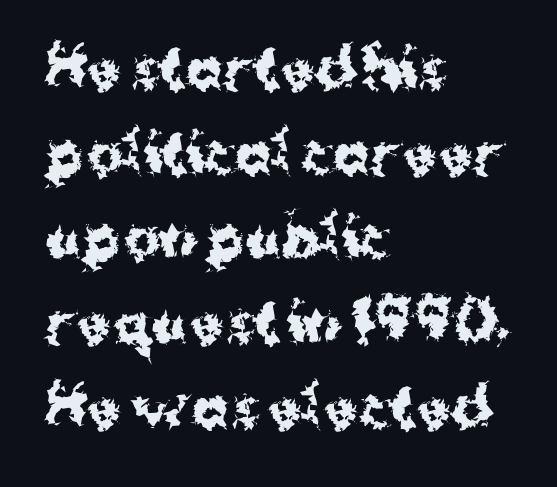
Q: Is the text bold? A: Yes.
Q: Is the text italic (slanted)? A: No, it is upright.
Q: Is the typeface a serif or a sans-serif typeface? A: Sans-serif.
Q: Is the text underlined? A: No.
Q: How is the paragraph aligned? A: Left-aligned.
Q: Is the spacing between letters normal or unusually wide? A: Normal.
Q: Is the spacing between lines tight, normal or loose? A: Normal.
Q: Width (condensed, normal, or wide)? A: Normal.
Q: Stroke contrast? A: Medium.
Q: x-height? A: Medium.
Q: Monospaced? A: No.
